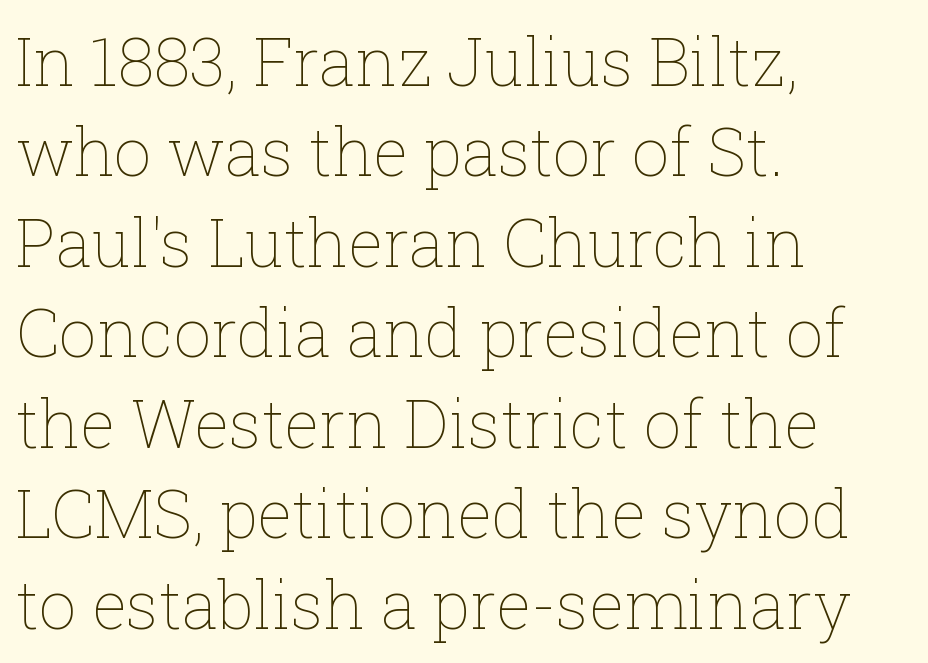
The image shows 66 px thin type, upright; set left-aligned, normal line spacing (1.37x), normal letter spacing, not underlined; low stroke contrast and a medium x-height.
